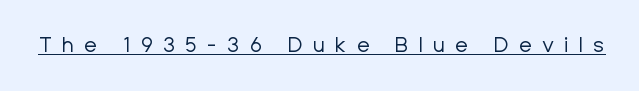
Underline: present. The lettering stays uniformly vertical, giving the passage a roman look. Someone cranked the tracking dial way up on this one. Counters stay open thanks to moderate or lighter strokes.
